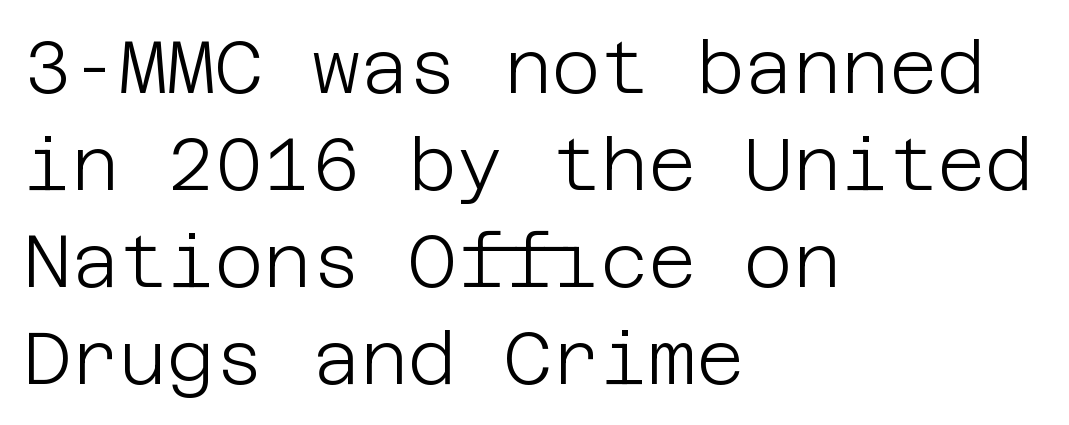
Q: Is the text bold? A: No.
Q: Is the text italic (slanted)? A: No, it is upright.
Q: Is the typeface a serif or a sans-serif typeface? A: Sans-serif.
Q: Is the text underlined? A: No.
Q: How is the paragraph aligned? A: Left-aligned.
Q: Is the spacing between letters normal or unusually wide? A: Normal.
Q: Is the spacing between lines tight, normal or loose? A: Normal.
Q: Width (condensed, normal, or wide)? A: Normal.
Q: Stroke contrast? A: Low.
Q: x-height? A: Large.
